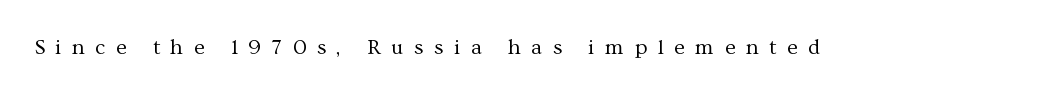
The image shows 22 px text type, upright; set unusually wide letter spacing (+0.47 em), not underlined.
